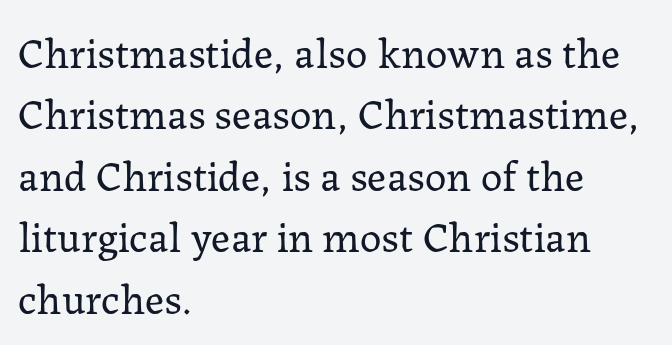
A typesetter would call this proportional, since set widths differ per character. If you drew a line through each stem, it would be perfectly vertical. What's the leading like? Ordinary, nothing unusual. Just letters on the line, the space beneath them empty. One-word summary of the alignment: left.
